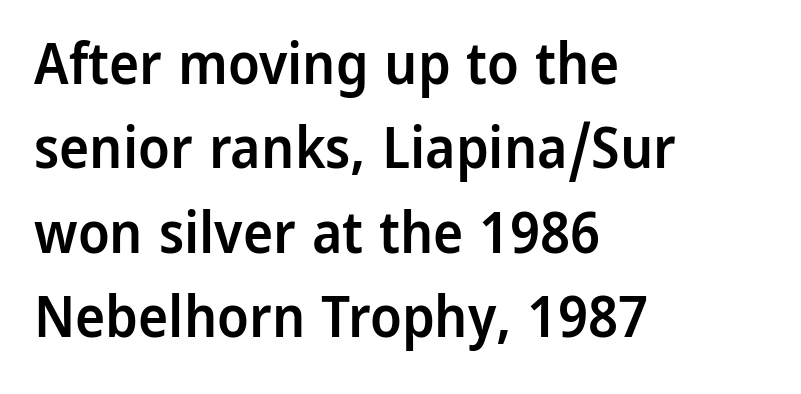
The image shows 57 px semibold sans-serif type, upright; set left-aligned, normal line spacing (1.48x), normal letter spacing, not underlined; low stroke contrast and a medium x-height.
